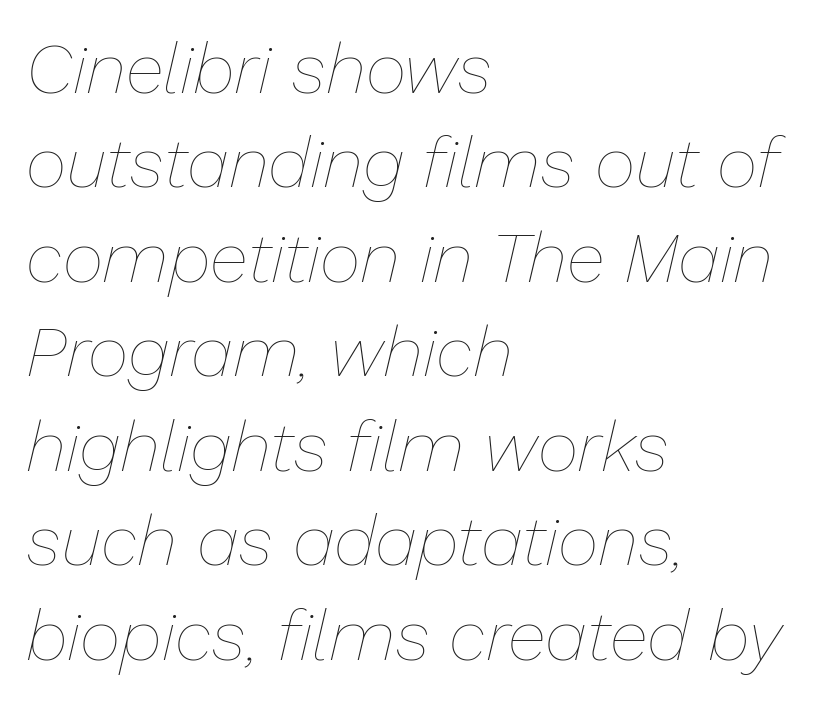
Is this a heavy cut? Hardly; it is regular or lighter. If you drew a ruler down the left edge, every line would touch it. The passage shown leans; its letterforms are oblique. Horizontal bands of white between lines are of average thickness. Type without underlining. Character widths vary here, with narrow letters taking less room than wide ones.
